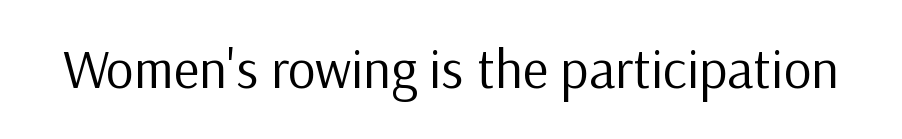
{"serif": "no", "italic": "no", "bold": "no", "weight": "regular", "width": "normal", "stroke_contrast": "low", "x_height": "medium", "monospaced": "no", "underline": "no", "letter_spacing": "normal", "letter_spacing_em": 0.0, "glyph_px": 55}
